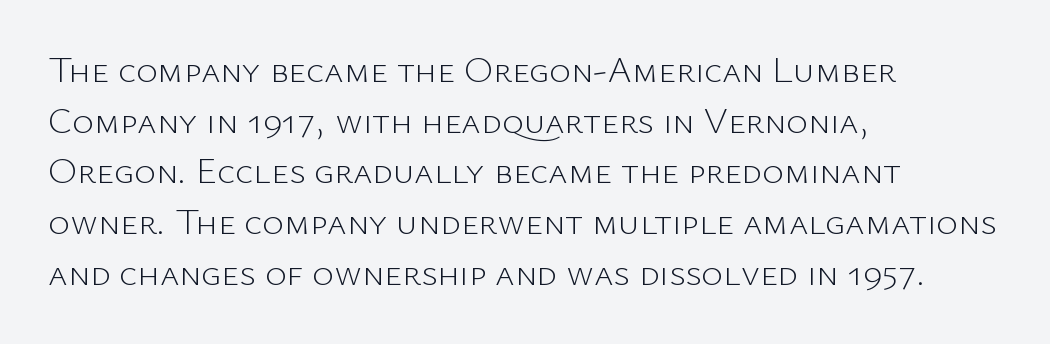
Q: Is the text bold? A: No.
Q: Is the text italic (slanted)? A: No, it is upright.
Q: Is the typeface a serif or a sans-serif typeface? A: Sans-serif.
Q: Is the text underlined? A: No.
Q: How is the paragraph aligned? A: Left-aligned.
Q: Is the spacing between letters normal or unusually wide? A: Normal.
Q: Is the spacing between lines tight, normal or loose? A: Normal.
Q: Width (condensed, normal, or wide)? A: Normal.
Q: Stroke contrast? A: Low.
Q: x-height? A: Medium.
Q: Monospaced? A: No.
